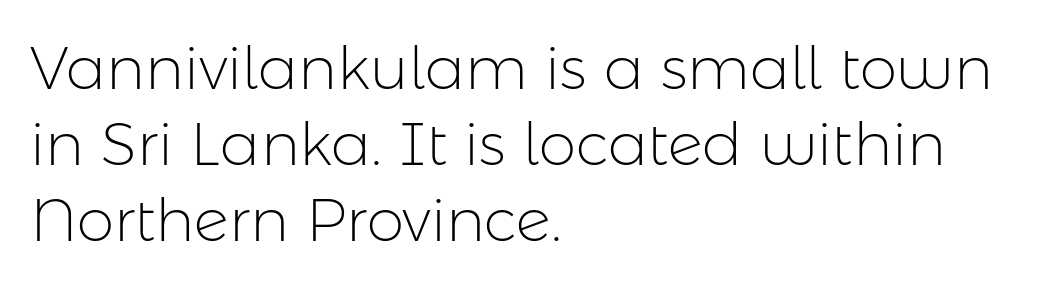
The letterforms sit shoulder to shoulder at normal distance. Regular leading. Ordinary non-slanted type is in use. Horizontal alignment here is leftward, the default for most running prose.
